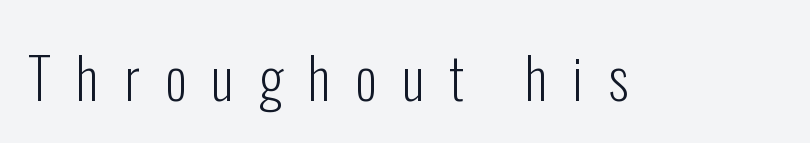
The area under the type is left untouched. The rendering uses natural spacing where letterforms have individual widths. Stems here are at most as thick as an everyday book face. This is roman type, the default non-slanted kind. Here the glyphs are tracked loosely, breaking word shapes into spaced letters.
